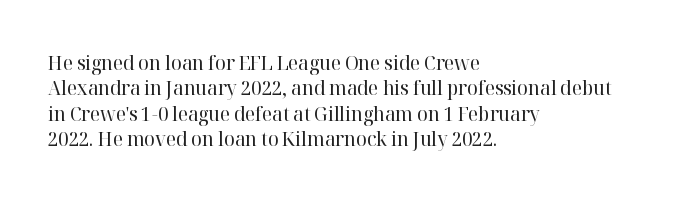
The image shows 20 px text type, upright; set left-aligned, normal line spacing (1.27x), normal letter spacing, not underlined.
